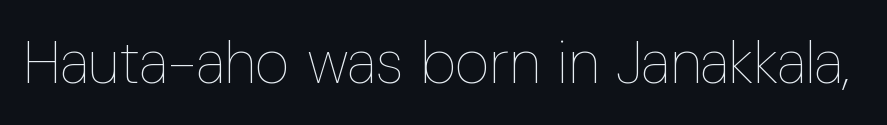
Counters stay open thanks to moderate or lighter strokes. The face used here is rendered with its standard letterfit. No italicization has been applied; the sample stays upright. Looks like regular typesetting: each glyph gets only the width it needs.
